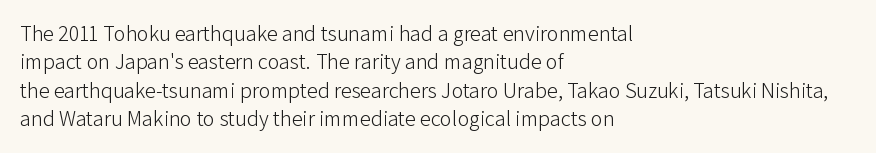
The image shows 22 px text type, upright; set left-aligned, normal line spacing (1.29x), normal letter spacing, not underlined.
